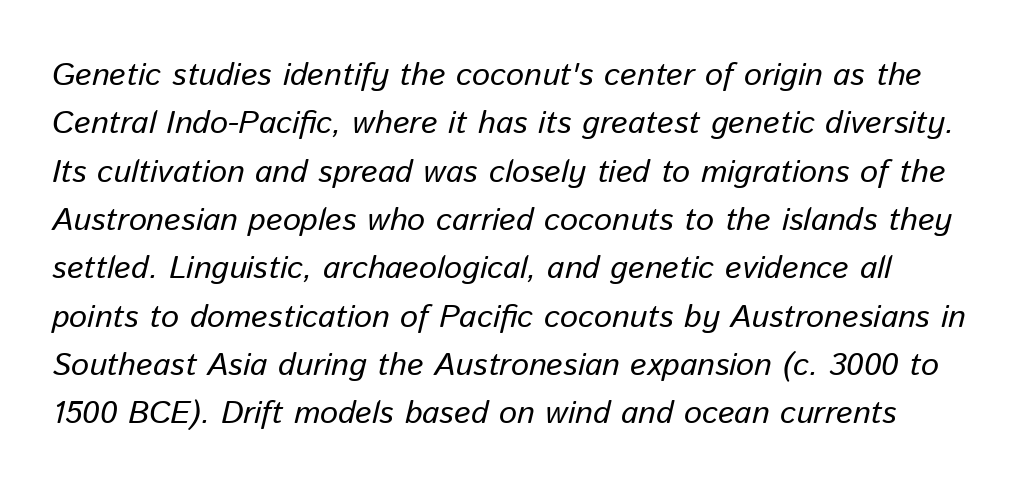
The image shows 32 px text type, italic (leaning right); set normal line spacing (1.51x), normal letter spacing, not underlined; low stroke contrast and a medium x-height.
